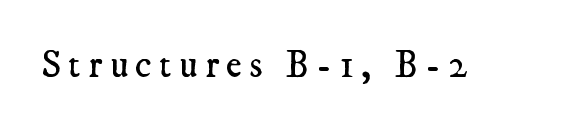
The image shows 39 px regular-weight serif type; set not underlined; low stroke contrast and a small x-height.
